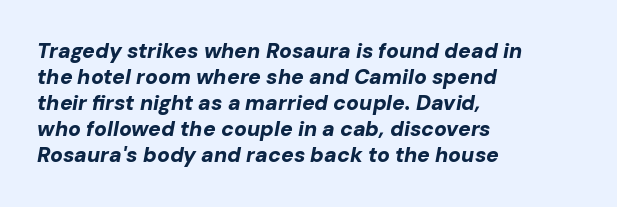
The image shows 21 px bold type, italic (leaning right); set left-aligned, line spacing 1.24x, normal letter spacing, not underlined.
